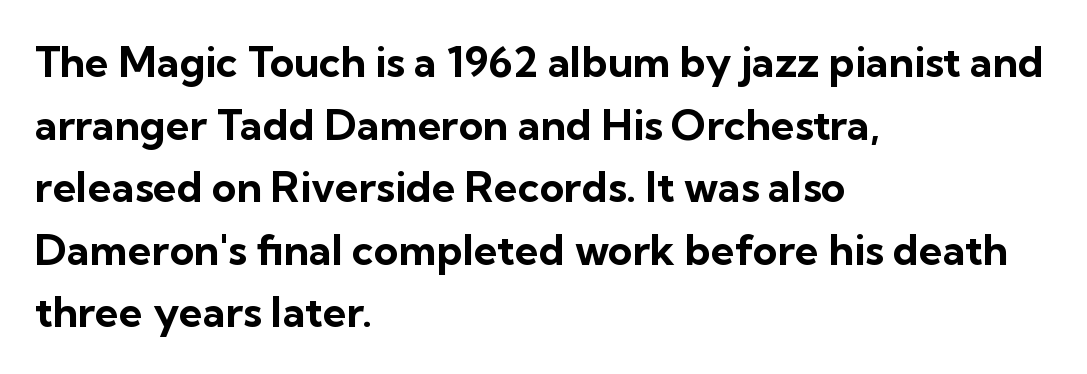
The lines in this sample share a left origin and differ only in where they stop. Check the space under the baseline: it is left empty. Is the letter spacing exaggerated? No — it looks like the ordinary default. The characters display no serif detailing; their extremities are plain. The block of text has a typical density, with ordinary space between rows.
